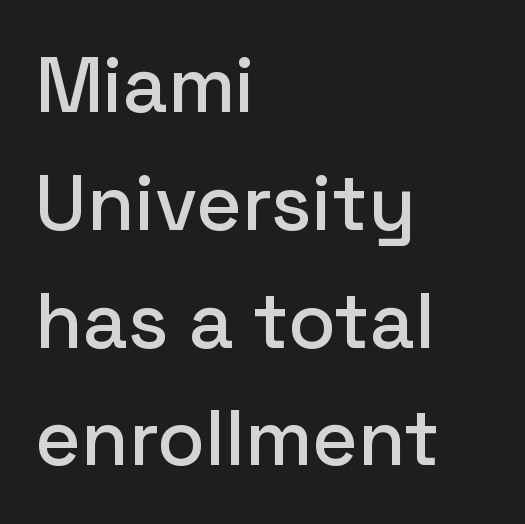
Rows of type keep a routine distance in the vertical direction. The letters advance in unequal steps, a hallmark of proportional type. A sans-serif font was chosen for this passage. Words appear dense and cohesive because spacing is normal.
